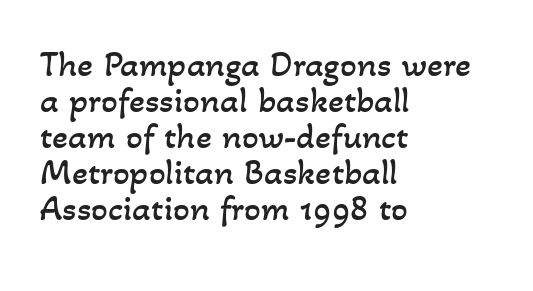
The letters look calm and open, with moderate or lighter stems. Each line starts at the same left margin while the right side varies. Reading down the column, the eye jumps only a short way to each next line. Nobody touched the tracking dial on this one. Here the designer chose a conventional face with non-uniform glyph widths. Clear beneath every line of the passage.
